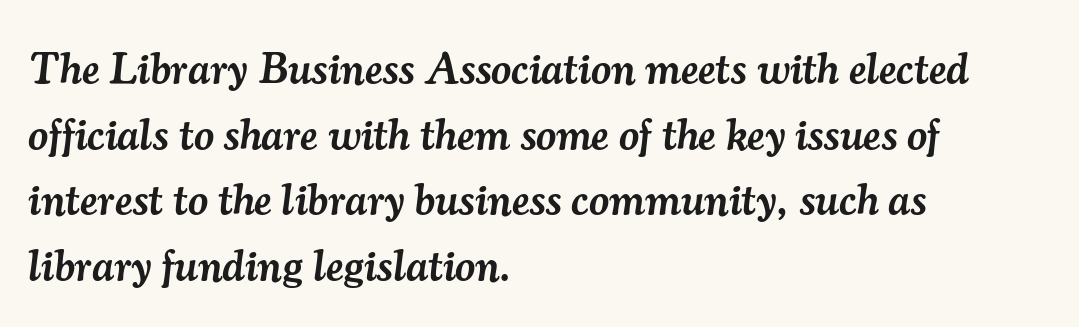
Q: Is the text bold? A: Semi-bold.
Q: Is the text italic (slanted)? A: Yes, it leans right by about 7 degrees.
Q: Is the typeface a serif or a sans-serif typeface? A: Serif.
Q: Is the text underlined? A: No.
Q: How is the paragraph aligned? A: Left-aligned.
Q: Is the spacing between letters normal or unusually wide? A: Normal.
Q: Is the spacing between lines tight, normal or loose? A: Normal.
Q: Width (condensed, normal, or wide)? A: Normal.
Q: Stroke contrast? A: Medium.
Q: x-height? A: Small.
Q: Monospaced? A: No.
